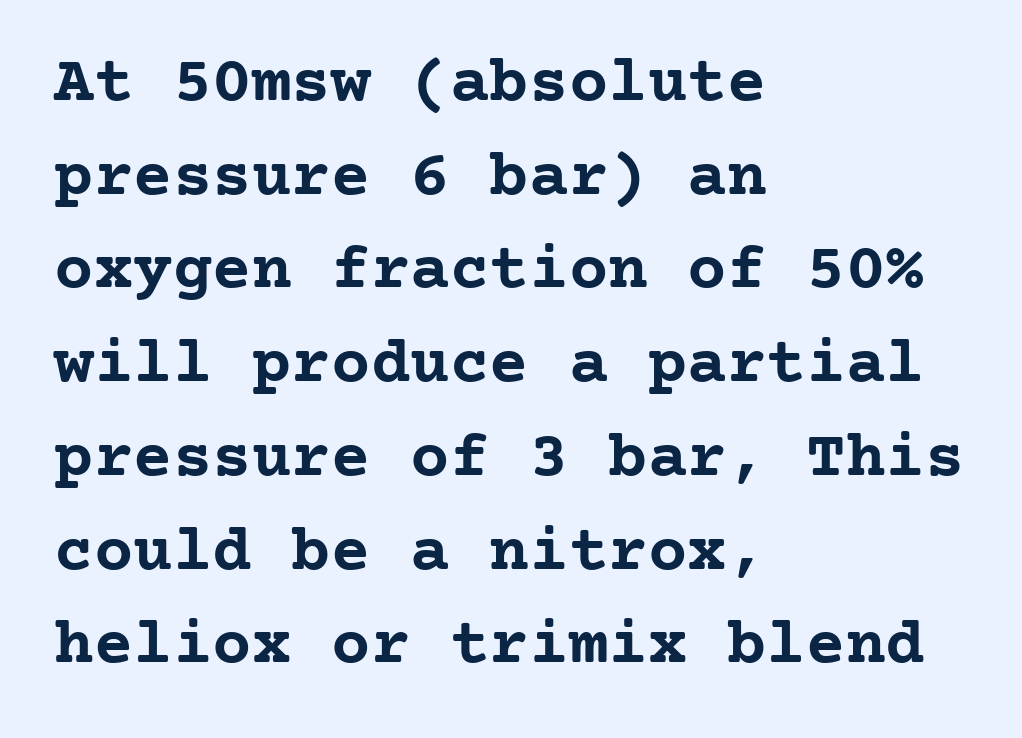
{"serif": "yes", "italic": "no", "bold": "yes", "weight": "semibold", "width": "normal", "stroke_contrast": "low", "x_height": "medium", "monospaced": "yes", "underline": "no", "align": "left", "line_spacing": "normal", "line_spacing_ratio": 1.42, "letter_spacing": "normal", "letter_spacing_em": 0.0, "glyph_px": 66}
